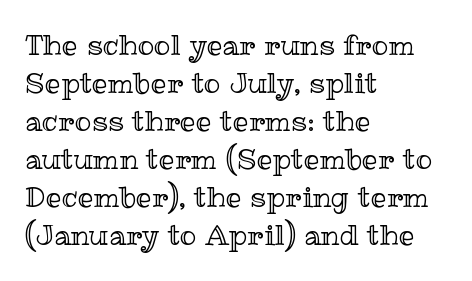
Q: Is the text italic (slanted)? A: No, it is upright.
Q: Is the text underlined? A: No.
Q: How is the paragraph aligned? A: Left-aligned.
Q: Is the spacing between letters normal or unusually wide? A: Normal.
Q: Is the spacing between lines tight, normal or loose? A: Normal.
Q: Width (condensed, normal, or wide)? A: Normal.
Q: x-height? A: Medium.
Q: Monospaced? A: No.
